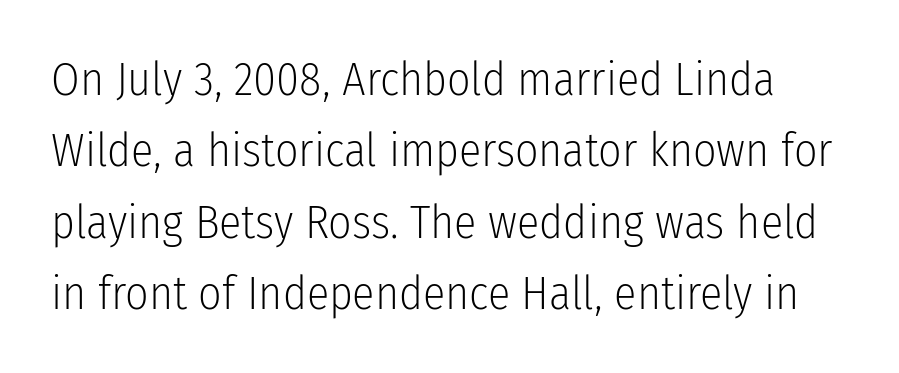
Q: Is the text bold? A: No.
Q: Is the text italic (slanted)? A: No, it is upright.
Q: Is the typeface a serif or a sans-serif typeface? A: Sans-serif.
Q: Is the text underlined? A: No.
Q: Is the spacing between letters normal or unusually wide? A: Normal.
Q: Is the spacing between lines tight, normal or loose? A: Normal.
Q: Width (condensed, normal, or wide)? A: Condensed.
Q: Stroke contrast? A: Low.
Q: x-height? A: Medium.
Q: Monospaced? A: No.
